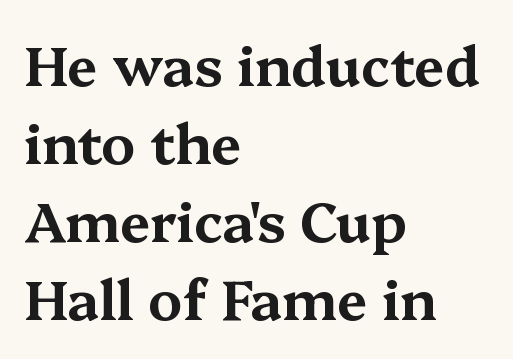
The image shows 55 px wide serif type, upright; set left-aligned, normal line spacing (1.42x), normal letter spacing, not underlined; medium stroke contrast and a medium x-height.
